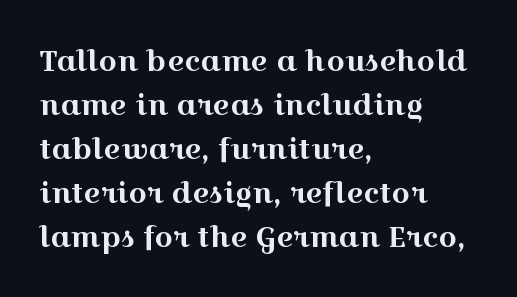
Leading: standard. The characters display serif detailing at their extremities. A typesetter would mark this as roman, not italic. Each line starts at the same left margin while the right side varies. Observe the ordinary spacing: letters are neighbours, not strangers.
